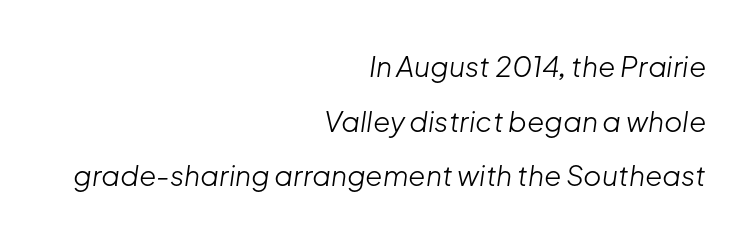
The line-height multiplier appears high, well above default. Nothing unusual about the tracking: characters are spaced as the font intends. The rag falls on the left side of this text block. This is oblique type, the kind used for emphasis or titles.
